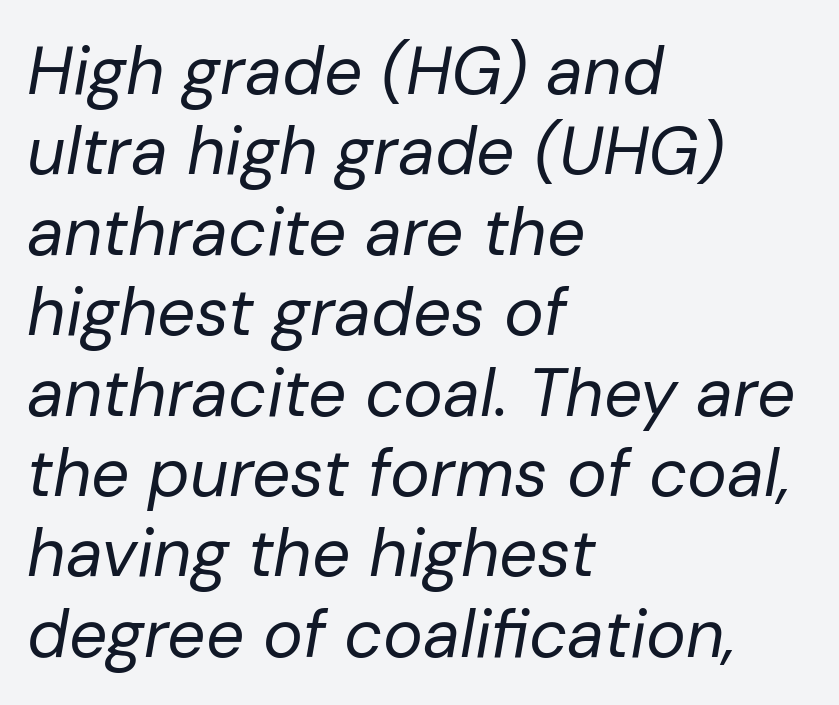
The image shows 67 px regular-weight type, italic (leaning right); set left-aligned, line spacing 1.2x, normal letter spacing, not underlined; low stroke contrast and a medium x-height.
